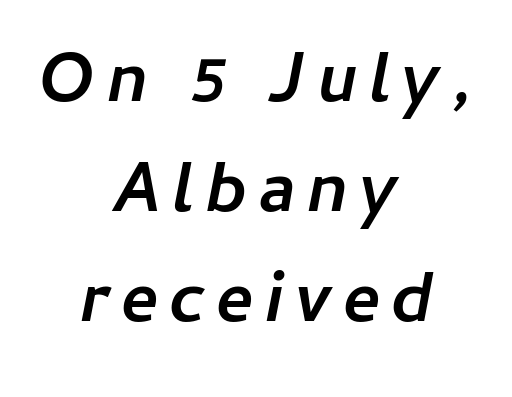
The image shows 71 px semibold type, italic (leaning right); set centered, normal line spacing (1.55x), not underlined; low stroke contrast and a medium x-height.
